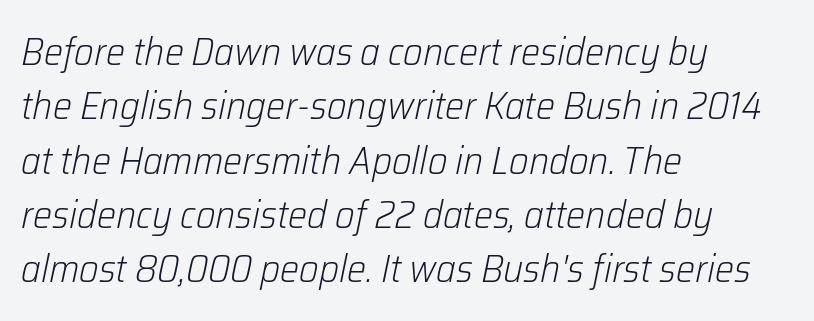
The image shows 38 px light type, italic (leaning right); set left-aligned, normal line spacing (1.43x), normal letter spacing, not underlined; low stroke contrast and a medium x-height.
